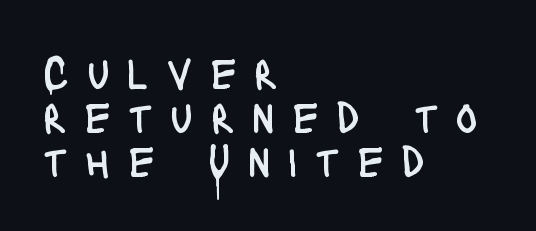
{"serif": "no", "italic": "no", "bold": "no", "weight": "regular", "width": "condensed", "stroke_contrast": "low", "x_height": "large", "monospaced": "no", "underline": "no", "align": "left", "line_spacing": "tight", "line_spacing_ratio": 0.96, "letter_spacing": "wide", "letter_spacing_em": 0.38, "glyph_px": 46}
